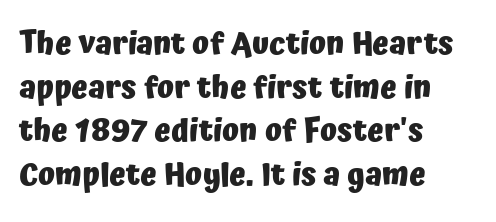
This rendering features lettering with no underline. As a designer I'd log this as weight 700, bold. Spacing between characters is what you'd get straight out of the box. Quick note: interline space is typical. A typesetter would label this face a sans.
